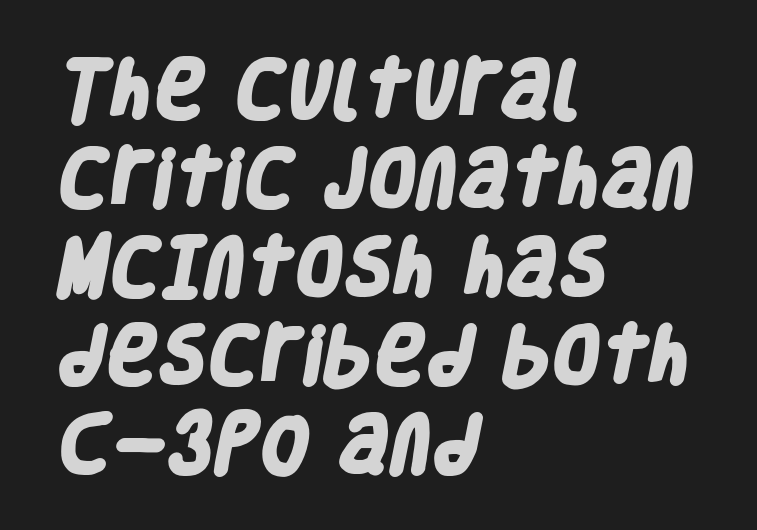
These lines are set flush left with a ragged right edge. Honestly, the letter spacing is just normal — you wouldn't notice it. Proportional: the letters do not fall into vertical columns. A dark, heavy texture on the line: the type is bold.
